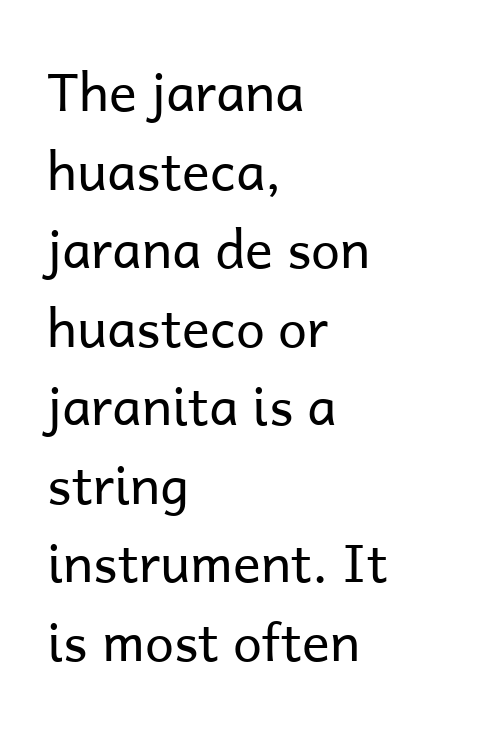
{"serif": "no", "italic": "no", "bold": "no", "weight": "regular", "width": "normal", "stroke_contrast": "low", "x_height": "medium", "monospaced": "no", "underline": "no", "align": "left", "line_spacing": "normal", "line_spacing_ratio": 1.51, "letter_spacing": "normal", "letter_spacing_em": 0.0, "glyph_px": 52}
